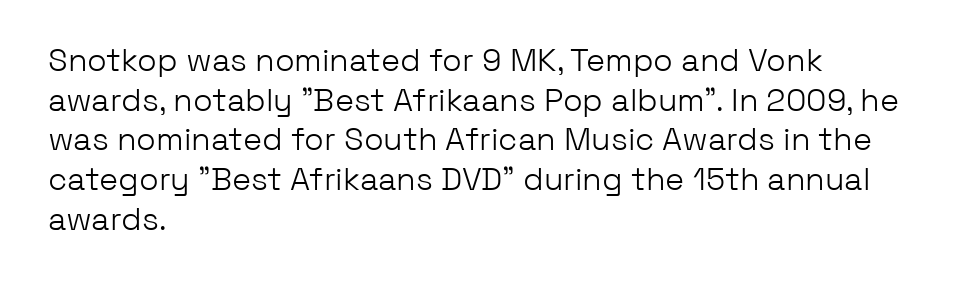
The rendering anchors every line to the left-hand side. Unmarked baselines from the first word to the last. Stroke thickness stays within the range of a standard reading face or lighter. Observe the ordinary spacing: letters are neighbours, not strangers.
